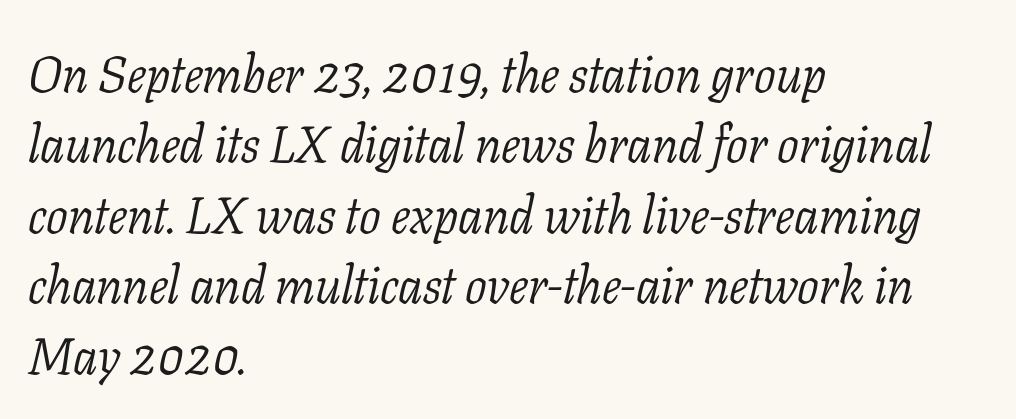
In terms of letterspacing, this is plain default setting. Proportional: the letters do not fall into vertical columns. Every character sits at an angle, as italics do. No chunkiness to these letters — they're not bold. Leading matches the norm, producing a regular column. Which margin do the lines hug? The left one — the right edge is uneven.
